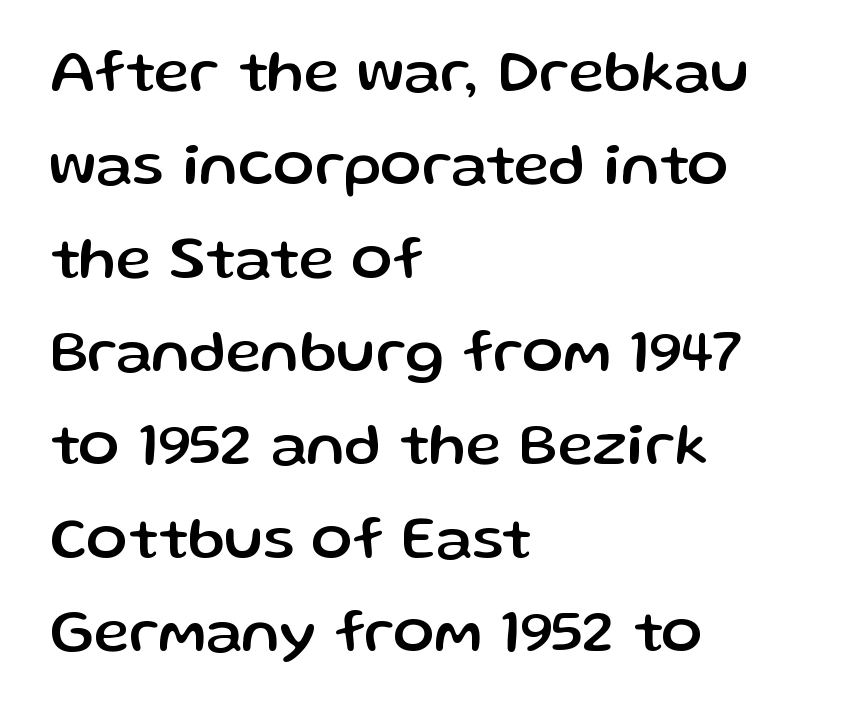
{"serif": "no", "italic": "no", "width": "normal", "stroke_contrast": "low", "x_height": "medium", "monospaced": "no", "underline": "no", "align": "left", "line_spacing": "normal", "line_spacing_ratio": 1.53, "letter_spacing": "normal", "letter_spacing_em": 0.0, "glyph_px": 61}
